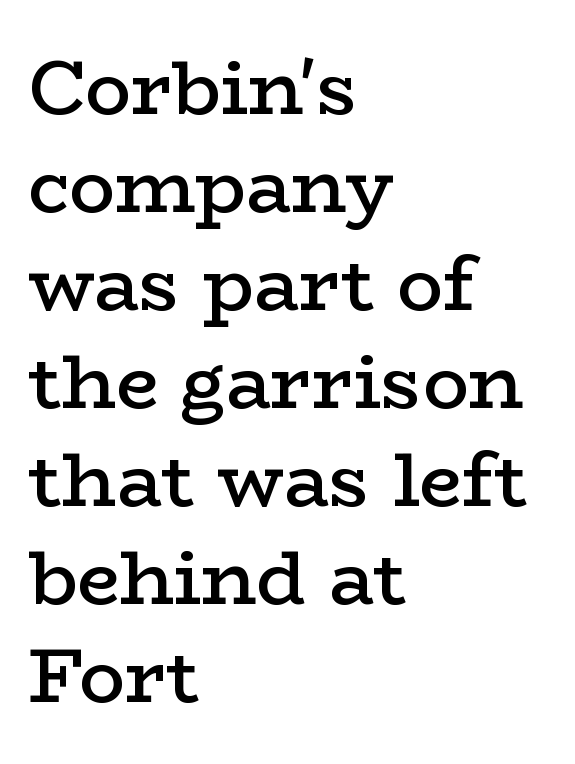
Q: Is the text bold? A: Semi-bold.
Q: Is the text italic (slanted)? A: No, it is upright.
Q: Is the typeface a serif or a sans-serif typeface? A: Serif.
Q: Is the text underlined? A: No.
Q: How is the paragraph aligned? A: Left-aligned.
Q: Is the spacing between letters normal or unusually wide? A: Normal.
Q: Is the spacing between lines tight, normal or loose? A: Normal.
Q: Width (condensed, normal, or wide)? A: Wide.
Q: Stroke contrast? A: Low.
Q: x-height? A: Medium.
Q: Monospaced? A: No.
